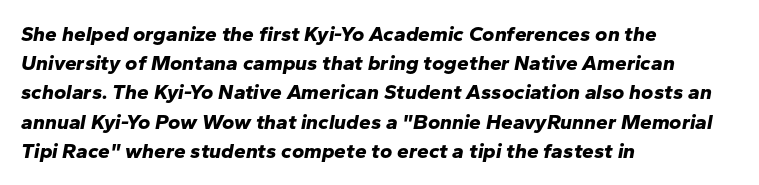
The image shows 21 px bold type, italic (leaning right); set left-aligned, normal line spacing (1.39x), normal letter spacing, not underlined.
